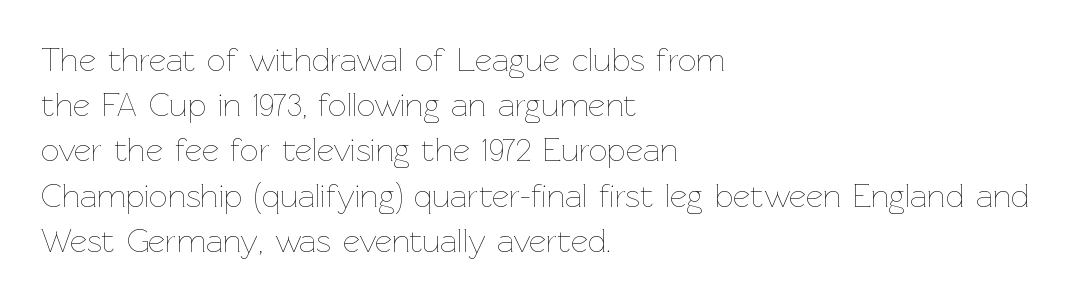
Q: Is the text bold? A: No.
Q: Is the text italic (slanted)? A: No, it is upright.
Q: Is the text underlined? A: No.
Q: How is the paragraph aligned? A: Left-aligned.
Q: Is the spacing between letters normal or unusually wide? A: Normal.
Q: Is the spacing between lines tight, normal or loose? A: Normal.
Q: Width (condensed, normal, or wide)? A: Normal.
Q: Stroke contrast? A: Low.
Q: x-height? A: Medium.
Q: Monospaced? A: No.
